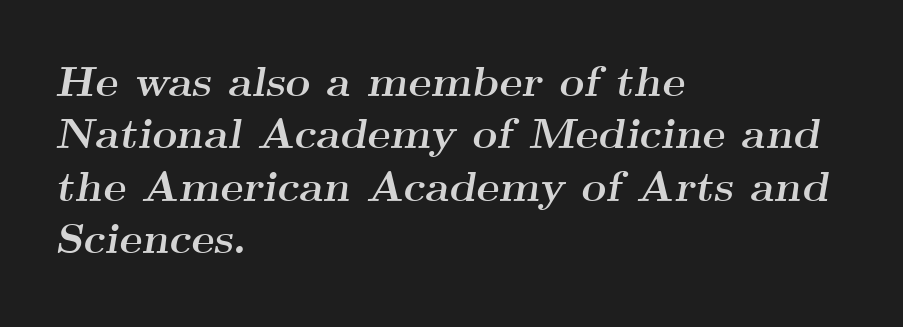
A full-strength bold gives these letters their thick strokes. The zone under the glyphs is completely vacant. The letters advance in unequal steps, a hallmark of proportional type. Notice how the passage keeps a crisp vertical edge on the left only. Is the type slanted? Yes — the strokes lean at a clear angle.
